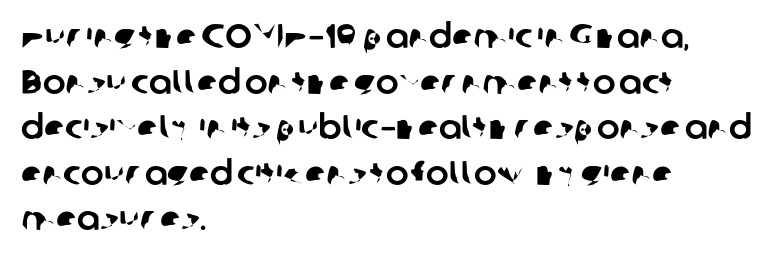
The image shows 34 px sans-serif type; set left-aligned, normal line spacing (1.34x), normal letter spacing, not underlined; low stroke contrast and a medium x-height.
